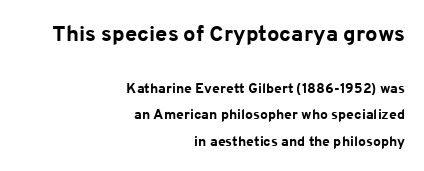
The image shows 22 px bold type, upright; set right-aligned, loose line spacing (1.91x), normal letter spacing, not underlined; the first (top) block is 1.57x larger.
